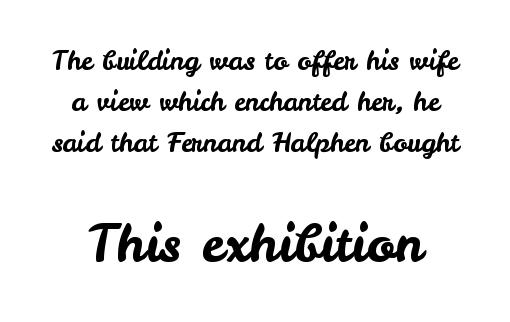
The image shows 52 px sans-serif type; set normal line spacing (1.58x), normal letter spacing, not underlined; the second (bottom) block is 2.0x larger; low stroke contrast and a small x-height.
